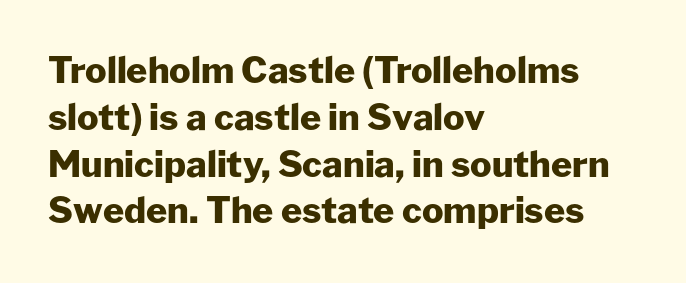
{"serif": "no", "italic": "no", "bold": "yes", "weight": "heavy", "width": "normal", "stroke_contrast": "low", "x_height": "medium", "monospaced": "no", "underline": "no", "align": "left", "line_spacing": "normal", "line_spacing_ratio": 1.3, "letter_spacing": "normal", "letter_spacing_em": 0.0, "glyph_px": 36}
